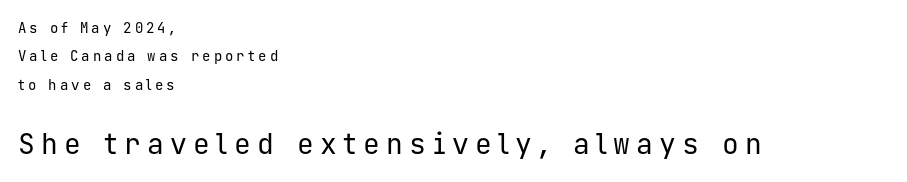
{"serif": "no", "italic": "no", "bold": "no", "weight": "regular", "width": "normal", "stroke_contrast": "low", "x_height": "medium", "monospaced": "yes", "underline": "no", "align": "left", "line_spacing": "loose", "line_spacing_ratio": 2.02, "letter_spacing": "wide", "letter_spacing_em": 0.22, "larger_block": "second", "size_ratio": 2.0, "glyph_px": 28}
